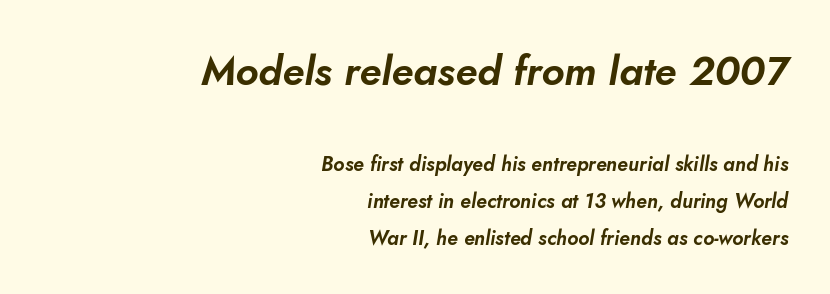
{"italic": "yes", "lean": "right", "slant_degrees": 10, "width": "normal", "stroke_contrast": "low", "x_height": "small", "monospaced": "no", "underline": "no", "align": "right", "line_spacing_ratio": 1.84, "letter_spacing": "normal", "letter_spacing_em": 0.0, "larger_block": "first", "size_ratio": 2.05, "glyph_px": 41}
